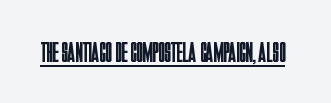
{"serif": "no", "italic": "no", "bold": "no", "weight": "regular", "width": "condensed", "stroke_contrast": "low", "x_height": "large", "monospaced": "no", "underline": "yes", "letter_spacing": "normal", "letter_spacing_em": 0.0, "glyph_px": 29}
